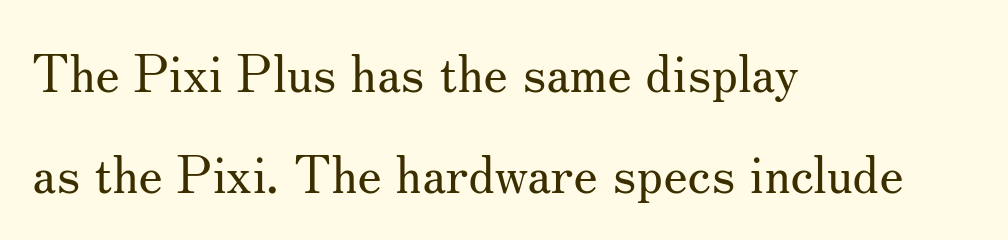
The image shows 51 px regular-weight serif type, upright; set left-aligned, loose line spacing (1.98x), normal letter spacing, not underlined; medium stroke contrast and a small x-height.
